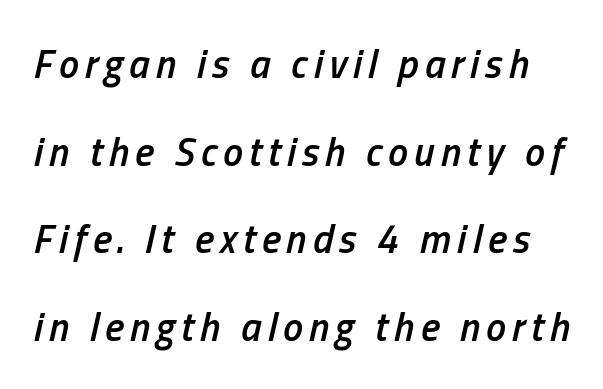
Q: Is the text bold? A: Semi-bold.
Q: Is the text italic (slanted)? A: Yes, it leans right by about 13 degrees.
Q: Is the text underlined? A: No.
Q: Is the spacing between lines tight, normal or loose? A: Loose.
Q: Width (condensed, normal, or wide)? A: Condensed.
Q: Stroke contrast? A: Low.
Q: x-height? A: Medium.
Q: Monospaced? A: No.
